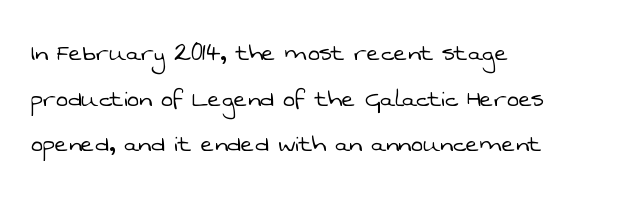
The image shows 29 px light sans-serif type; set left-aligned, normal line spacing (1.57x), normal letter spacing, not underlined; low stroke contrast and a medium x-height.
